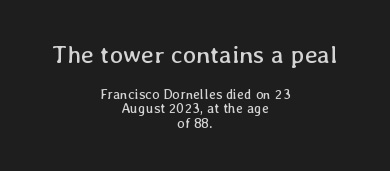
Q: Is the text bold? A: No.
Q: Is the text italic (slanted)? A: No, it is upright.
Q: Is the text underlined? A: No.
Q: How is the paragraph aligned? A: Centered.
Q: Is the spacing between letters normal or unusually wide? A: Normal.
Q: Is the spacing between lines tight, normal or loose? A: Tight.
Q: Which block of text is set in a larger size, the first (top) or the second (bottom)? A: The first (top) one.
